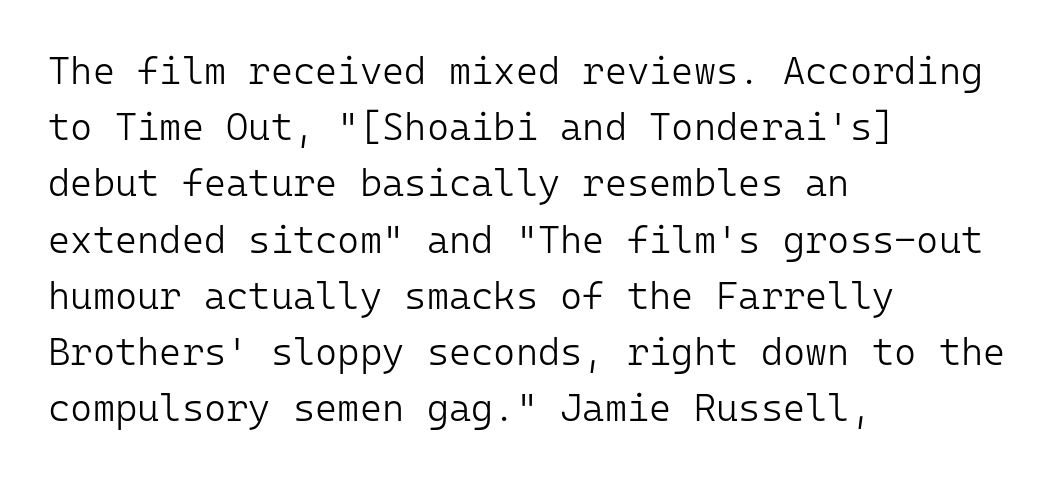
The vertical gap from one line to the next is medium. Note: no serifs on the glyphs. The tracking reads as untouched default to a designer's eye. Vertical strokes here are truly vertical. Where is the straight margin? On the left. Check the space under the baseline: it is left empty.
